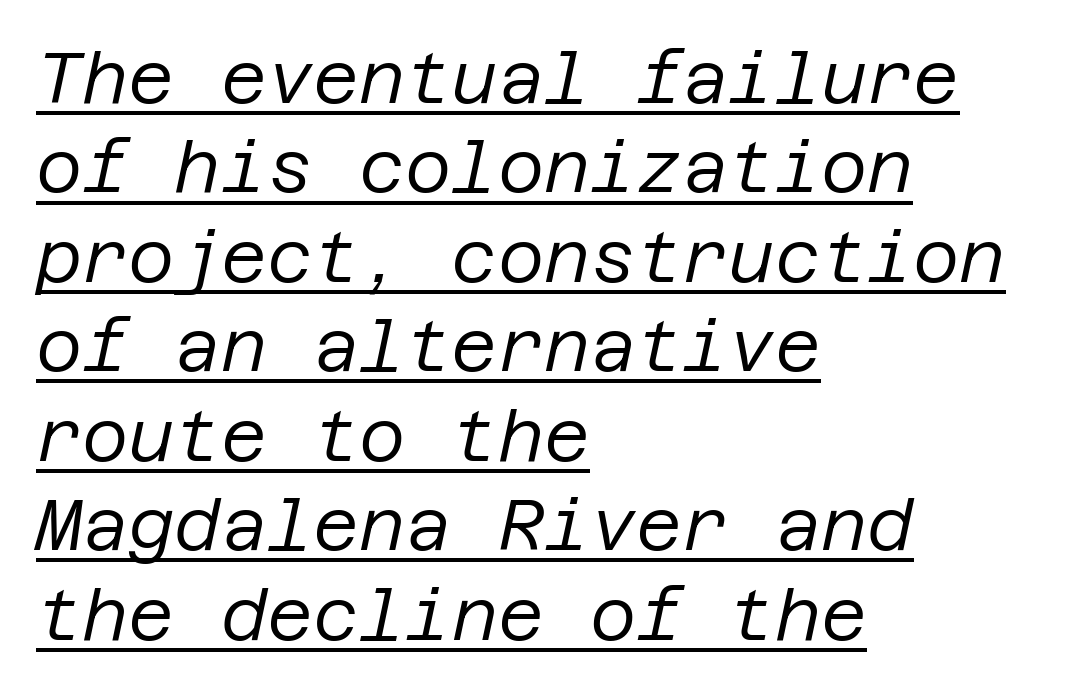
{"italic": "yes", "lean": "right", "slant_degrees": 12, "bold": "no", "weight": "regular", "width": "normal", "stroke_contrast": "low", "x_height": "large", "underline": "yes", "align": "left", "line_spacing": "normal", "line_spacing_ratio": 1.26, "letter_spacing": "normal", "letter_spacing_em": 0.0, "glyph_px": 71}
